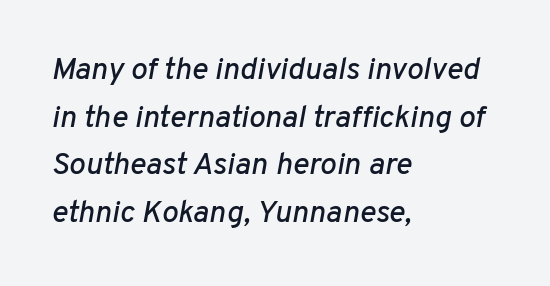
This block has exactly the height ordinary leading produces. These lines are set flush left with a ragged right edge. The horizontal fit of the characters is conventional and even. Is this a fixed-width face? No — the glyphs have proportional, varying widths. Type without underlining. Slanted lettering throughout.
